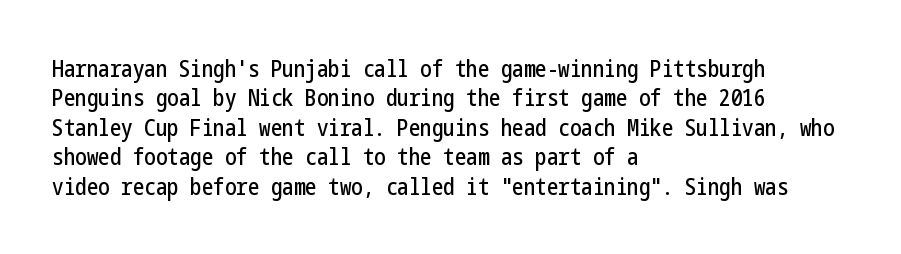
One-word summary of the alignment: left. Posture: vertical. The tracking reads as untouched default to a designer's eye. Each row of text sits above clean, open space. Does the leading feel generous? No, just average.
